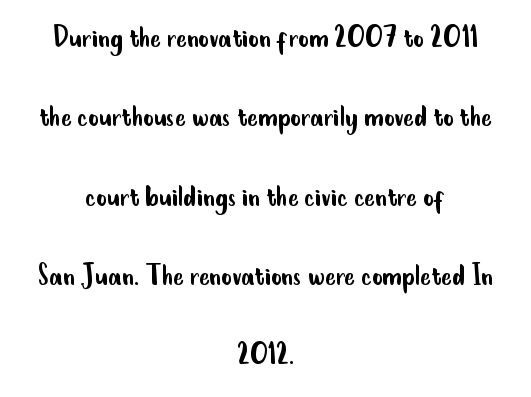
{"serif": "no", "italic": "no", "bold": "no", "weight": "regular", "width": "condensed", "stroke_contrast": "low", "x_height": "small", "monospaced": "no", "underline": "no", "align": "center", "line_spacing": "loose", "line_spacing_ratio": 2.48, "letter_spacing": "normal", "letter_spacing_em": 0.0, "glyph_px": 32}
